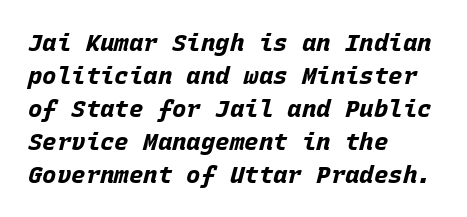
{"italic": "yes", "lean": "right", "slant_degrees": 15, "bold": "yes", "underline": "no", "align": "left", "line_spacing": "normal", "line_spacing_ratio": 1.37, "letter_spacing": "normal", "letter_spacing_em": 0.0, "glyph_px": 24}
